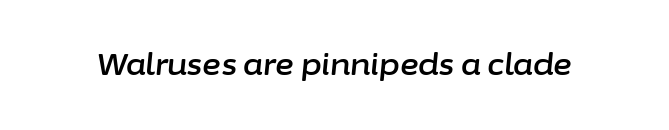
{"italic": "yes", "lean": "right", "slant_degrees": 6, "width": "normal", "stroke_contrast": "low", "x_height": "medium", "monospaced": "no", "underline": "no", "letter_spacing": "normal", "letter_spacing_em": 0.0, "glyph_px": 29}
